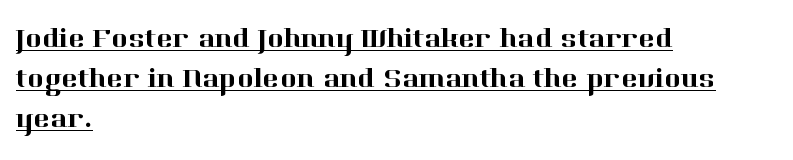
The image shows 28 px serif type, upright; set left-aligned, normal line spacing (1.43x), normal letter spacing, underlined; high stroke contrast and a medium x-height.
